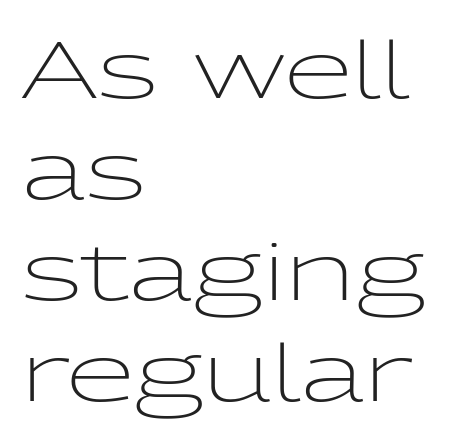
{"serif": "no", "italic": "no", "bold": "no", "weight": "light", "width": "wide", "stroke_contrast": "low", "x_height": "medium", "monospaced": "no", "underline": "no", "align": "left", "line_spacing": "normal", "line_spacing_ratio": 1.28, "letter_spacing": "normal", "letter_spacing_em": 0.0, "glyph_px": 79}
